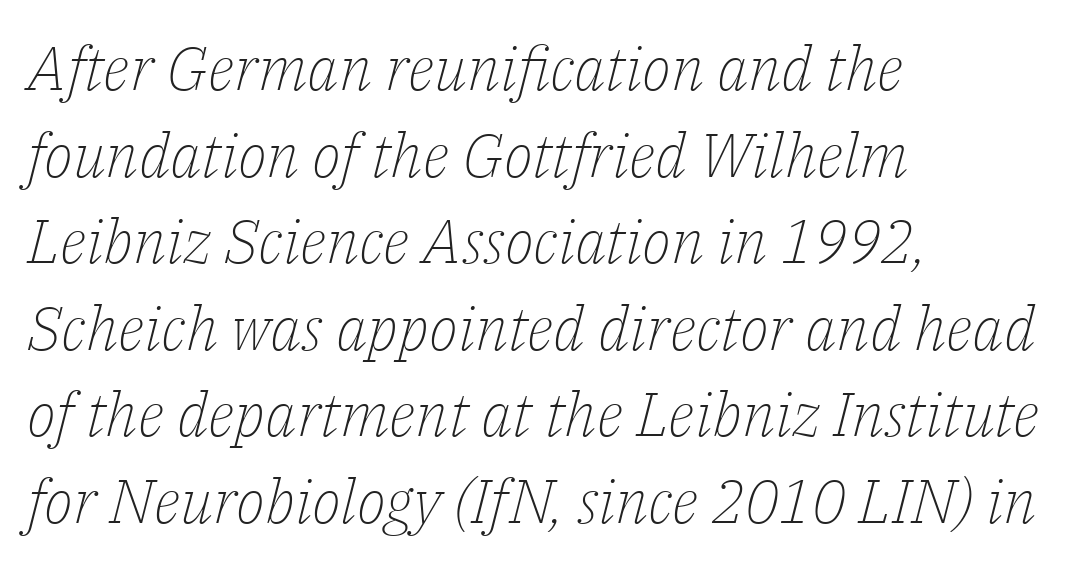
Q: Is the text bold? A: No.
Q: Is the text italic (slanted)? A: Yes, it leans right by about 14 degrees.
Q: Is the typeface a serif or a sans-serif typeface? A: Serif.
Q: Is the text underlined? A: No.
Q: How is the paragraph aligned? A: Left-aligned.
Q: Is the spacing between letters normal or unusually wide? A: Normal.
Q: Is the spacing between lines tight, normal or loose? A: Normal.
Q: Width (condensed, normal, or wide)? A: Normal.
Q: Stroke contrast? A: Low.
Q: x-height? A: Medium.
Q: Monospaced? A: No.
